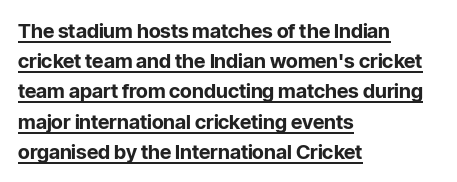
The font is running at its bold setting. Nothing unusual about the tracking: characters are spaced as the font intends. The passage is arranged the way most books set body copy — flush left. Glance below the letters and you will spot a drawn line. Quick note: not italic, upright.
